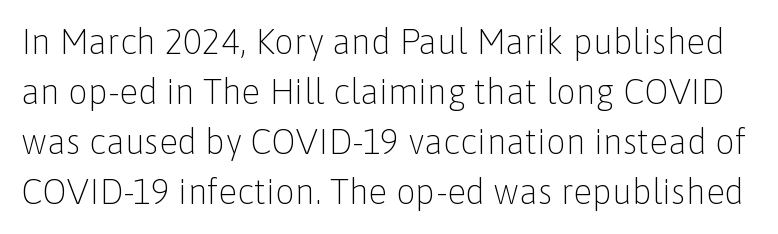
The image shows 35 px light sans-serif type, upright; set normal line spacing (1.43x), normal letter spacing, not underlined; low stroke contrast and a medium x-height.
